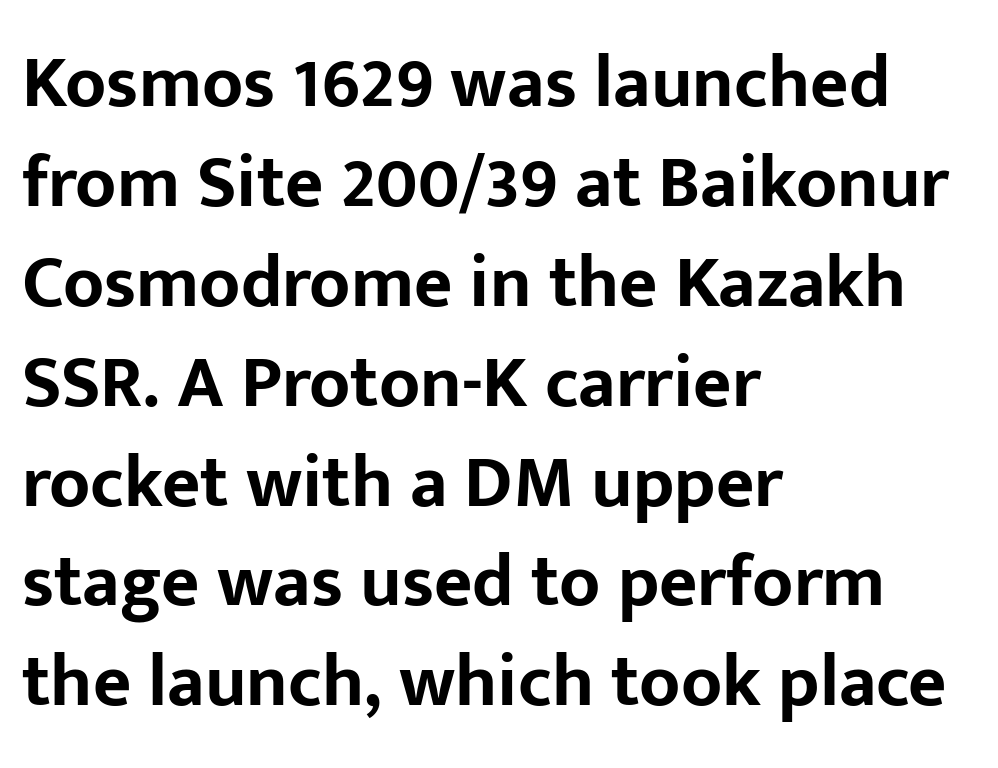
Q: Is the text bold? A: Yes.
Q: Is the text italic (slanted)? A: No, it is upright.
Q: Is the typeface a serif or a sans-serif typeface? A: Sans-serif.
Q: Is the text underlined? A: No.
Q: How is the paragraph aligned? A: Left-aligned.
Q: Is the spacing between letters normal or unusually wide? A: Normal.
Q: Is the spacing between lines tight, normal or loose? A: Normal.
Q: Width (condensed, normal, or wide)? A: Normal.
Q: Stroke contrast? A: Low.
Q: x-height? A: Medium.
Q: Monospaced? A: No.
